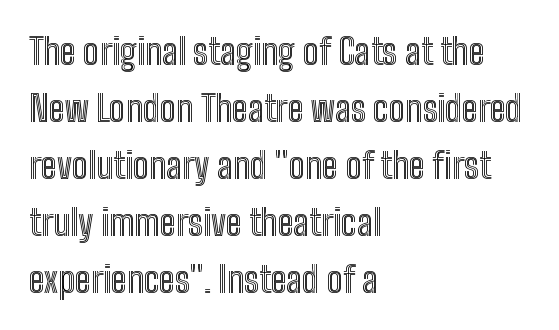
You could call the tracking neutral — neither tight nor loose. Evenly set lines give the paragraph a standard silhouette. Short and long lines alike share a common starting point at left. Rule under the text: the space is simply empty. Do the letters lean? They stand straight.
